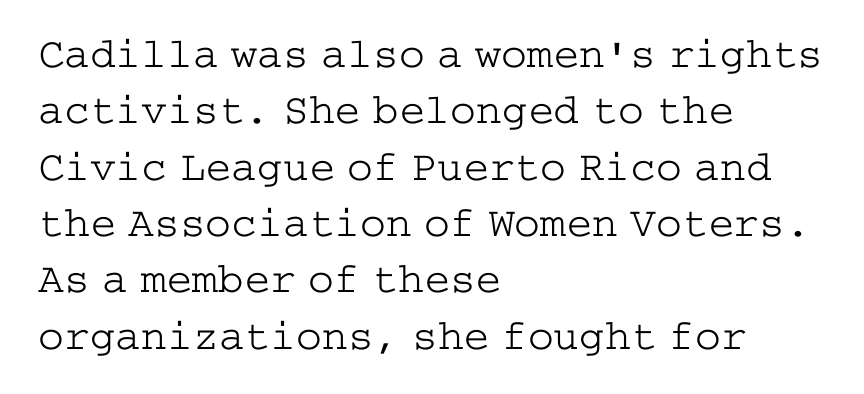
Q: Is the text bold? A: No.
Q: Is the text italic (slanted)? A: No, it is upright.
Q: Is the typeface a serif or a sans-serif typeface? A: Serif.
Q: Is the text underlined? A: No.
Q: How is the paragraph aligned? A: Left-aligned.
Q: Is the spacing between letters normal or unusually wide? A: Normal.
Q: Is the spacing between lines tight, normal or loose? A: Normal.
Q: Width (condensed, normal, or wide)? A: Wide.
Q: Stroke contrast? A: Low.
Q: x-height? A: Medium.
